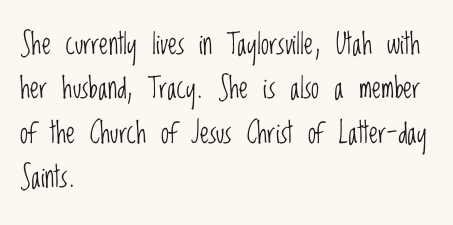
Each word holds together tightly as a unit, with standard inter-letter gaps. These lines are rendered in a variable-pitch font. No chunkiness to these letters — they're not bold. Bare-footed words on every line. Does the leading feel generous? No, just average. Italic: no, the glyphs are upright roman.
